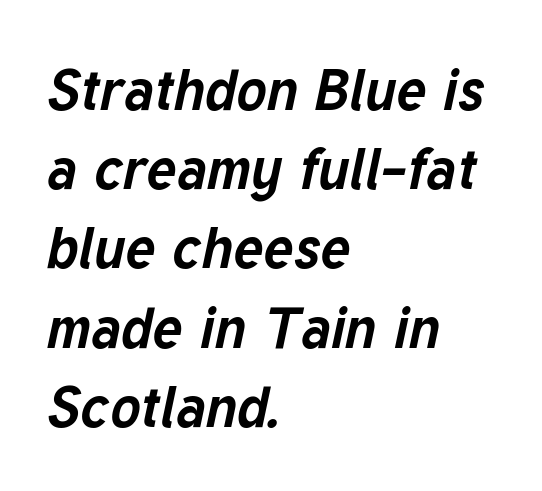
The image shows 57 px bold type, italic (leaning right); set left-aligned, normal line spacing (1.39x), normal letter spacing, not underlined; low stroke contrast and a medium x-height.
